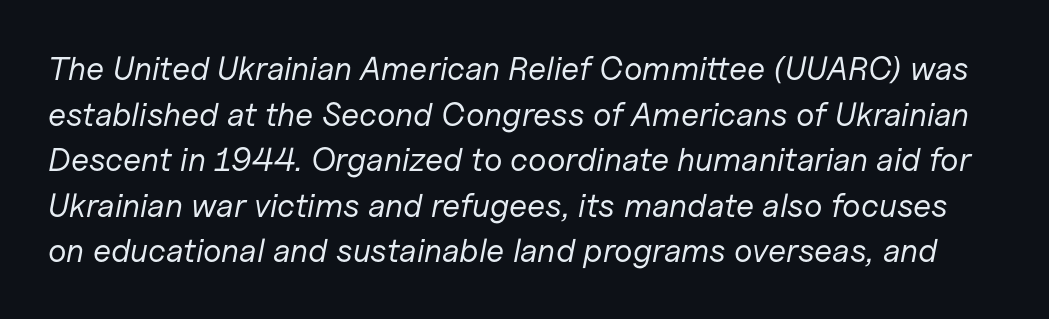
Q: Is the text bold? A: No.
Q: Is the text italic (slanted)? A: Yes, it leans right by about 11 degrees.
Q: Is the text underlined? A: No.
Q: Is the spacing between letters normal or unusually wide? A: Normal.
Q: Is the spacing between lines tight, normal or loose? A: Normal.
Q: Width (condensed, normal, or wide)? A: Normal.
Q: Stroke contrast? A: Low.
Q: x-height? A: Medium.
Q: Monospaced? A: No.
